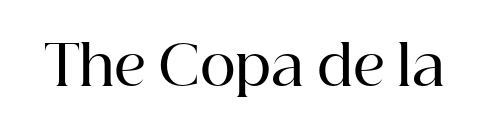
{"serif": "yes", "italic": "no", "bold": "semi", "weight": "semibold", "width": "normal", "stroke_contrast": "high", "x_height": "medium", "monospaced": "no", "underline": "no", "letter_spacing": "normal", "letter_spacing_em": 0.0, "glyph_px": 55}
